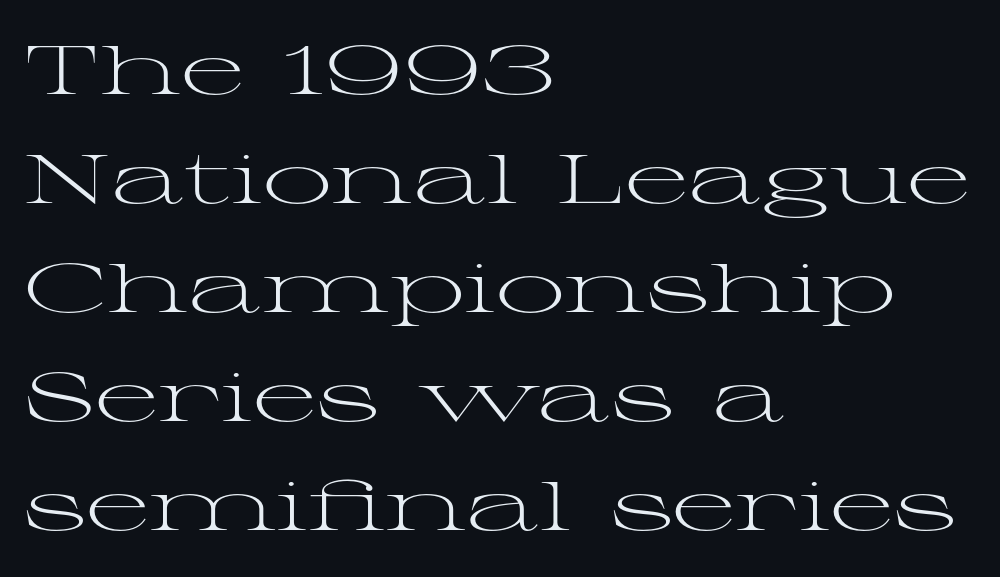
Q: Is the text bold? A: No.
Q: Is the text italic (slanted)? A: No, it is upright.
Q: Is the typeface a serif or a sans-serif typeface? A: Serif.
Q: Is the text underlined? A: No.
Q: How is the paragraph aligned? A: Left-aligned.
Q: Is the spacing between letters normal or unusually wide? A: Normal.
Q: Is the spacing between lines tight, normal or loose? A: Normal.
Q: Width (condensed, normal, or wide)? A: Wide.
Q: Stroke contrast? A: Medium.
Q: x-height? A: Medium.
Q: Monospaced? A: No.
